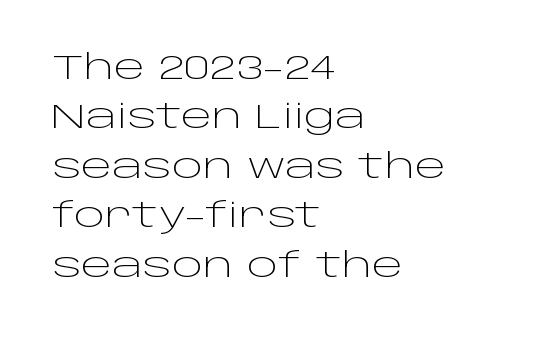
Q: Is the text bold? A: No.
Q: Is the text italic (slanted)? A: No, it is upright.
Q: Is the typeface a serif or a sans-serif typeface? A: Sans-serif.
Q: Is the text underlined? A: No.
Q: How is the paragraph aligned? A: Left-aligned.
Q: Is the spacing between letters normal or unusually wide? A: Normal.
Q: Is the spacing between lines tight, normal or loose? A: Normal.
Q: Width (condensed, normal, or wide)? A: Wide.
Q: Stroke contrast? A: Low.
Q: x-height? A: Large.
Q: Monospaced? A: No.
